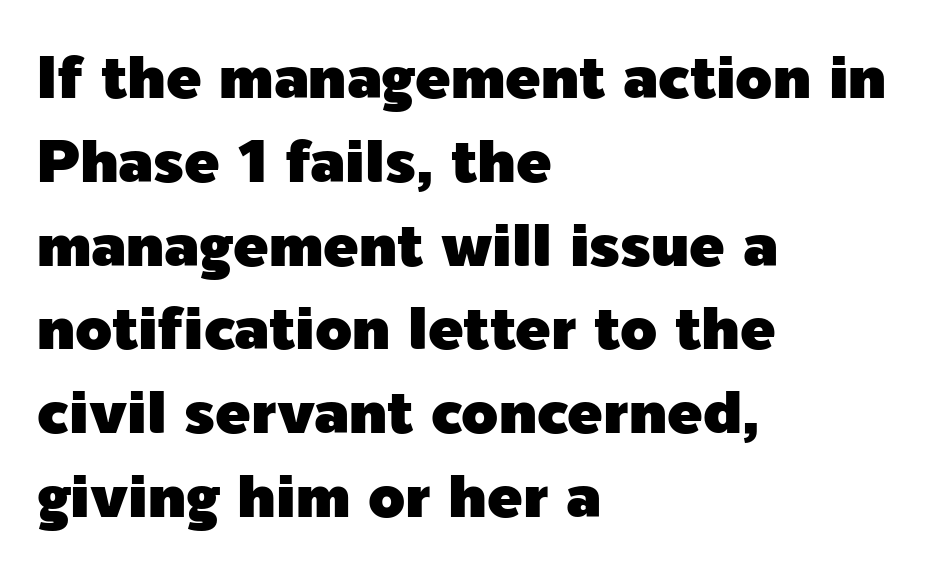
Q: Is the text italic (slanted)? A: No, it is upright.
Q: Is the typeface a serif or a sans-serif typeface? A: Sans-serif.
Q: Is the text underlined? A: No.
Q: How is the paragraph aligned? A: Left-aligned.
Q: Is the spacing between letters normal or unusually wide? A: Normal.
Q: Is the spacing between lines tight, normal or loose? A: Normal.
Q: Width (condensed, normal, or wide)? A: Normal.
Q: x-height? A: Medium.
Q: Monospaced? A: No.
